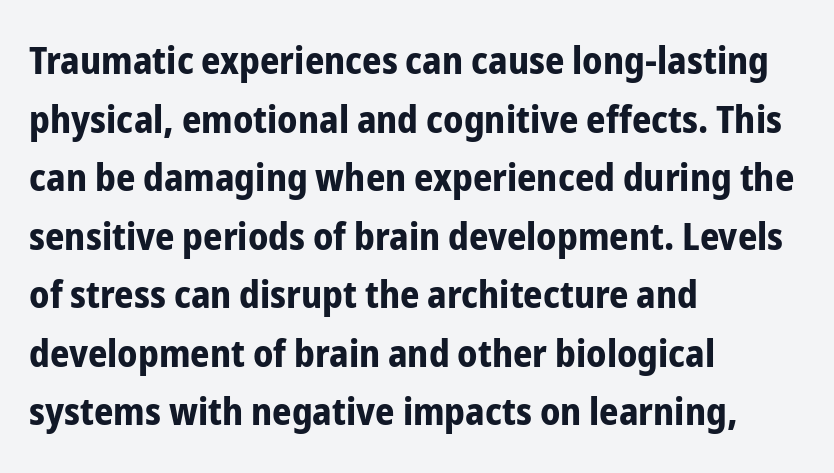
The image shows 38 px bold, condensed sans-serif type, upright; set left-aligned, normal line spacing (1.54x), normal letter spacing, not underlined; low stroke contrast and a medium x-height.
